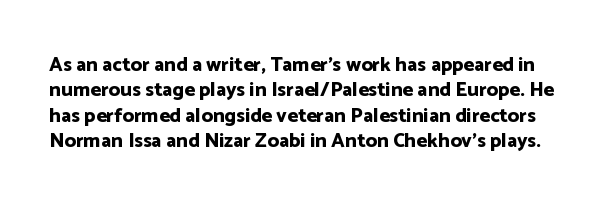
Is there any slant? The stems are plumb. Each row of text sits above clean, open space. Its strokes are broad and dark, the hallmark of bold type. Tracking value appears to be zero — textbook default spacing. Line spacing here is normal.
